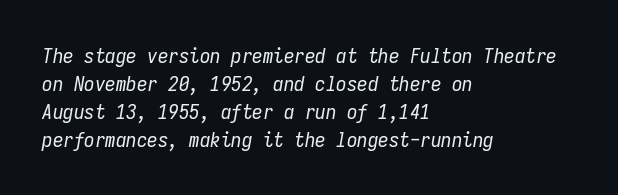
The rag falls on the right side of this text block. The strokes are not fattened; the text isn't bold. Rows of type keep a routine distance in the vertical direction. Letter spacing: default.
